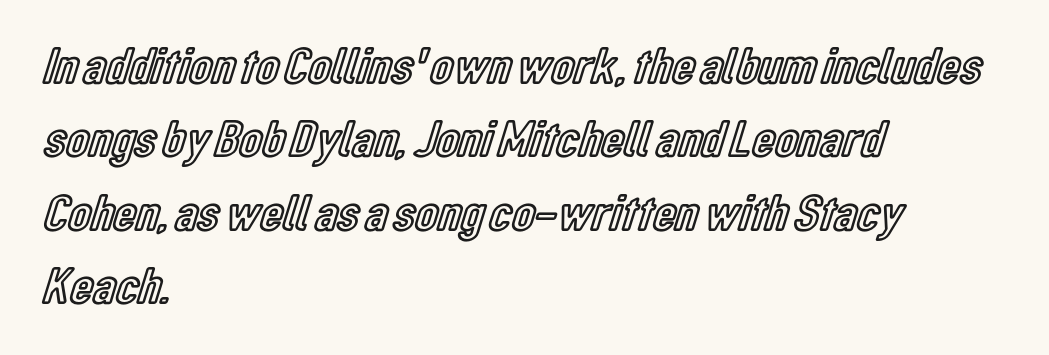
Is there much room between lines? A standard amount, neither cramped nor airy. Does extra space separate the letters? No, they use regular spacing. The string is rendered with underlining switched off. Short and long lines alike share a common starting point at left.
